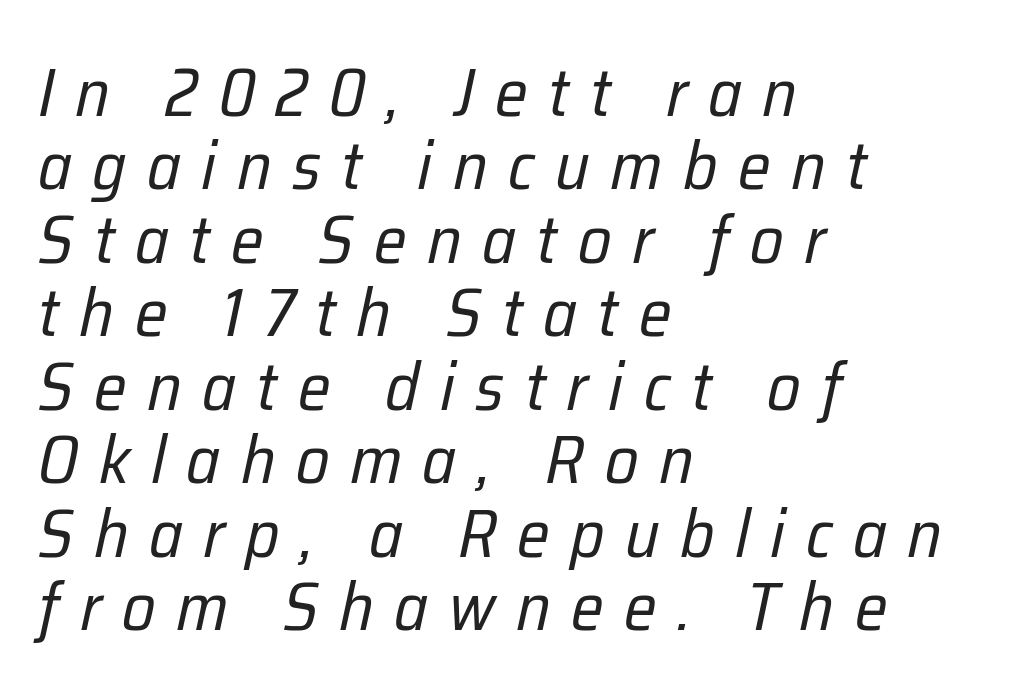
Q: Is the text bold? A: No.
Q: Is the text italic (slanted)? A: Yes, it leans right by about 12 degrees.
Q: Is the text underlined? A: No.
Q: How is the paragraph aligned? A: Left-aligned.
Q: Is the spacing between letters normal or unusually wide? A: Unusually wide.
Q: Is the spacing between lines tight, normal or loose? A: Tight.
Q: Width (condensed, normal, or wide)? A: Condensed.
Q: Stroke contrast? A: Low.
Q: x-height? A: Medium.
Q: Monospaced? A: No.
